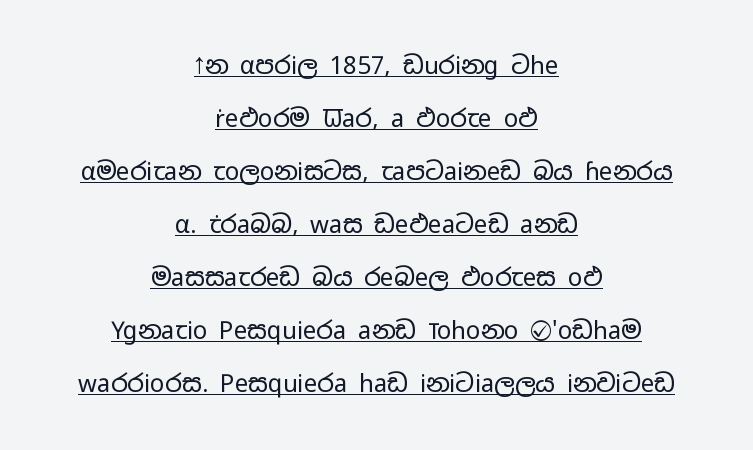
The image shows 24 px text type, upright; set centered, loose line spacing (2.21x), normal letter spacing, underlined.
